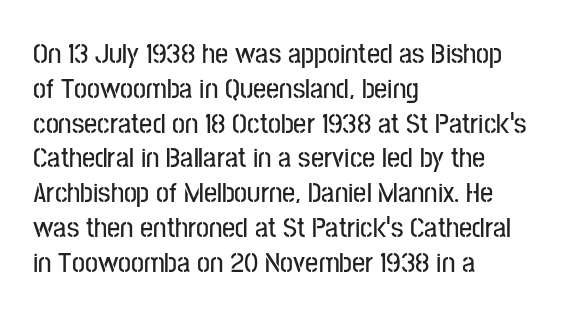
Short note: letters normally spaced. Has an underline been added? It has not. Line beginnings align vertically; line endings do not. Do the characters align in a grid? No, the font is proportional.
